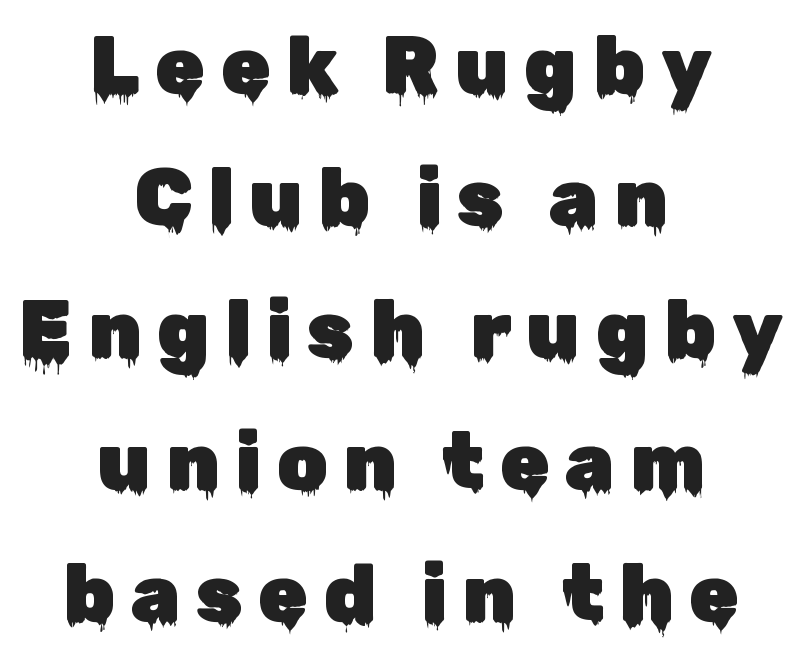
{"serif": "no", "italic": "no", "width": "normal", "stroke_contrast": "low", "x_height": "medium", "monospaced": "no", "underline": "no", "align": "center", "line_spacing": "normal", "line_spacing_ratio": 1.65, "glyph_px": 80}
